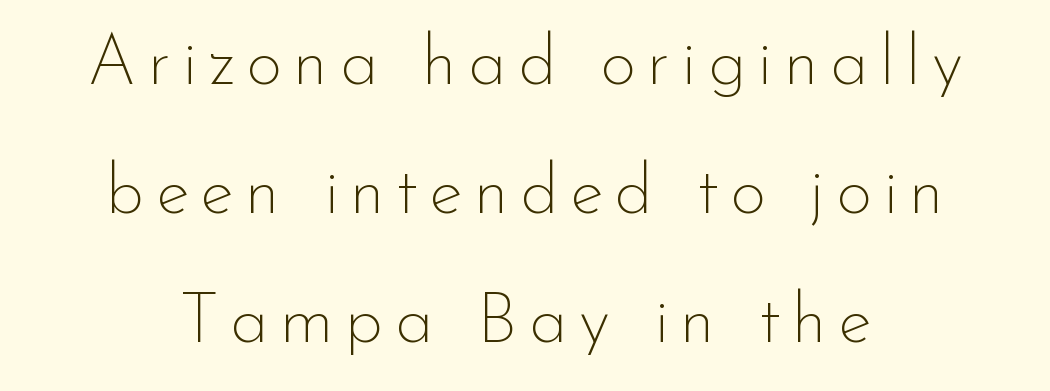
Q: Is the text bold? A: No.
Q: Is the text italic (slanted)? A: No, it is upright.
Q: Is the typeface a serif or a sans-serif typeface? A: Sans-serif.
Q: Is the text underlined? A: No.
Q: How is the paragraph aligned? A: Centered.
Q: Width (condensed, normal, or wide)? A: Normal.
Q: Stroke contrast? A: Low.
Q: x-height? A: Small.
Q: Monospaced? A: No.
